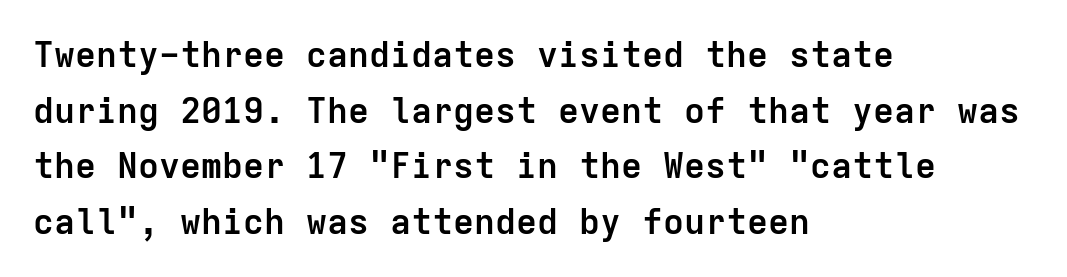
{"serif": "no", "italic": "no", "bold": "yes", "weight": "semibold", "width": "normal", "stroke_contrast": "low", "x_height": "medium", "monospaced": "yes", "underline": "no", "align": "left", "line_spacing": "normal", "line_spacing_ratio": 1.59, "letter_spacing": "normal", "letter_spacing_em": 0.0, "glyph_px": 35}
